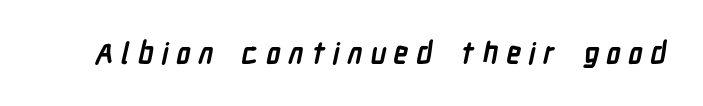
Q: Is the text bold? A: Yes.
Q: Is the typeface a serif or a sans-serif typeface? A: Sans-serif.
Q: Is the text underlined? A: No.
Q: Is the spacing between letters normal or unusually wide? A: Unusually wide.
Q: Width (condensed, normal, or wide)? A: Condensed.
Q: Stroke contrast? A: Low.
Q: x-height? A: Medium.
Q: Monospaced? A: No.
